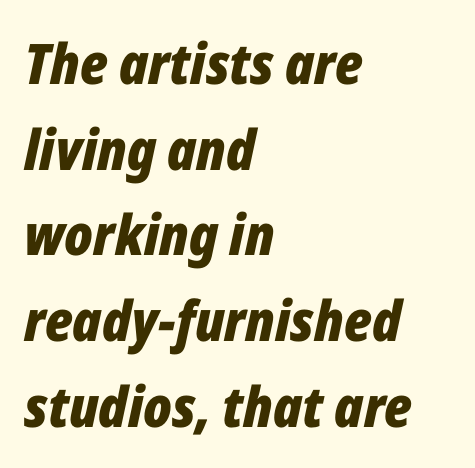
{"italic": "yes", "lean": "right", "slant_degrees": 12, "bold": "yes", "weight": "bold", "width": "condensed", "stroke_contrast": "low", "x_height": "medium", "monospaced": "no", "underline": "no", "align": "left", "line_spacing": "normal", "line_spacing_ratio": 1.53, "letter_spacing": "normal", "letter_spacing_em": 0.0, "glyph_px": 56}
